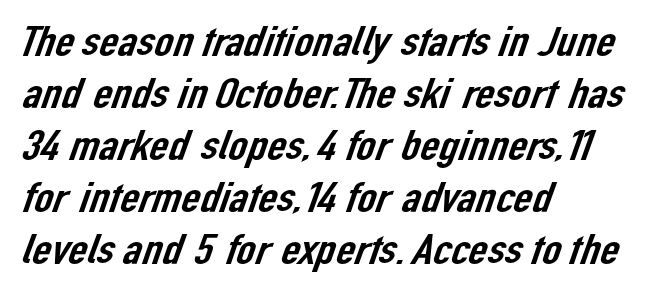
{"serif": "no", "width": "normal", "stroke_contrast": "low", "x_height": "medium", "monospaced": "no", "underline": "no", "align": "left", "line_spacing_ratio": 1.24, "letter_spacing": "normal", "letter_spacing_em": 0.0, "glyph_px": 42}
